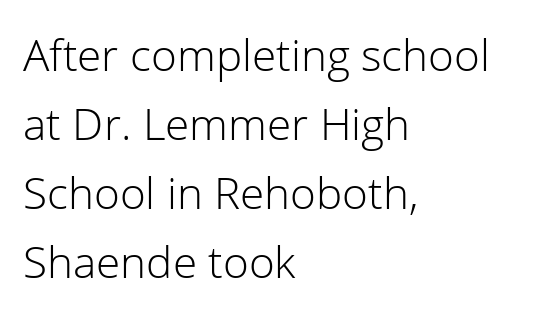
Q: Is the text bold? A: No.
Q: Is the text italic (slanted)? A: No, it is upright.
Q: Is the typeface a serif or a sans-serif typeface? A: Sans-serif.
Q: Is the text underlined? A: No.
Q: How is the paragraph aligned? A: Left-aligned.
Q: Is the spacing between letters normal or unusually wide? A: Normal.
Q: Is the spacing between lines tight, normal or loose? A: Normal.
Q: Width (condensed, normal, or wide)? A: Normal.
Q: Stroke contrast? A: Low.
Q: x-height? A: Medium.
Q: Monospaced? A: No.
